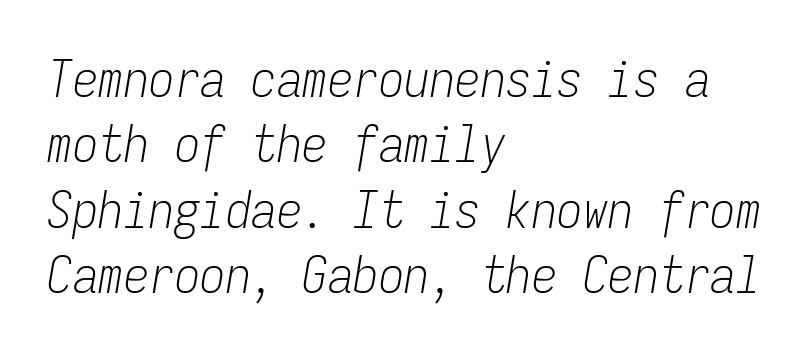
{"italic": "yes", "lean": "right", "slant_degrees": 9, "bold": "no", "weight": "light", "width": "condensed", "stroke_contrast": "low", "x_height": "medium", "monospaced": "yes", "underline": "no", "align": "left", "line_spacing": "normal", "line_spacing_ratio": 1.28, "letter_spacing": "normal", "letter_spacing_em": 0.0, "glyph_px": 51}
